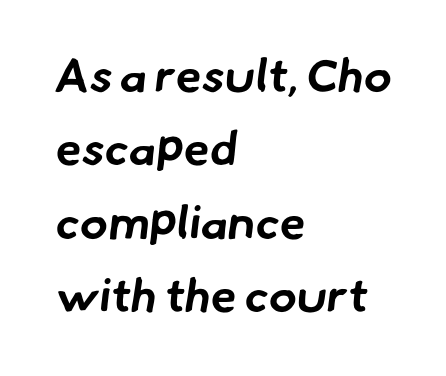
Q: Is the text bold? A: Yes.
Q: Is the typeface a serif or a sans-serif typeface? A: Sans-serif.
Q: Is the text underlined? A: No.
Q: How is the paragraph aligned? A: Left-aligned.
Q: Is the spacing between letters normal or unusually wide? A: Normal.
Q: Is the spacing between lines tight, normal or loose? A: Normal.
Q: Width (condensed, normal, or wide)? A: Normal.
Q: Stroke contrast? A: Low.
Q: x-height? A: Small.
Q: Monospaced? A: No.
